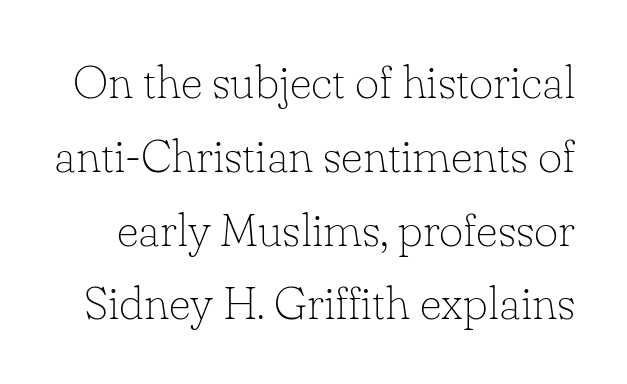
The image shows 47 px thin serif type, upright; set normal line spacing (1.57x), normal letter spacing, not underlined; low stroke contrast and a small x-height.
